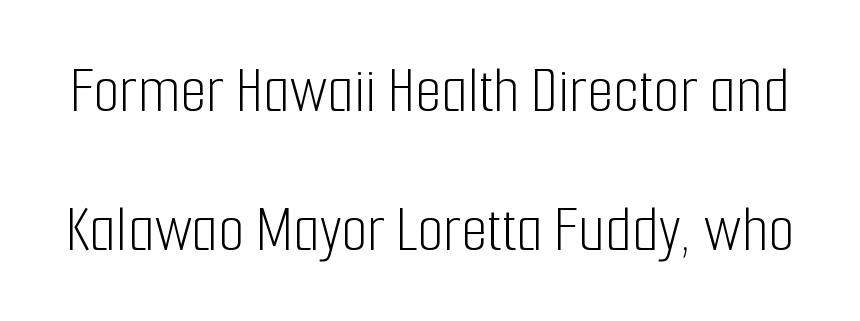
Q: Is the text bold? A: No.
Q: Is the text italic (slanted)? A: No, it is upright.
Q: Is the typeface a serif or a sans-serif typeface? A: Sans-serif.
Q: Is the text underlined? A: No.
Q: Is the spacing between letters normal or unusually wide? A: Normal.
Q: Is the spacing between lines tight, normal or loose? A: Loose.
Q: Width (condensed, normal, or wide)? A: Condensed.
Q: Stroke contrast? A: Low.
Q: x-height? A: Medium.
Q: Monospaced? A: No.
